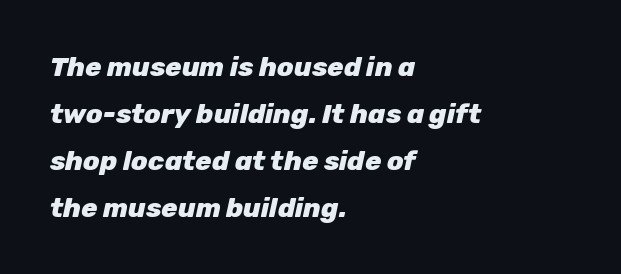
The image shows 27 px bold type, italic (leaning right); set left-aligned, line spacing 1.74x, normal letter spacing, not underlined.
